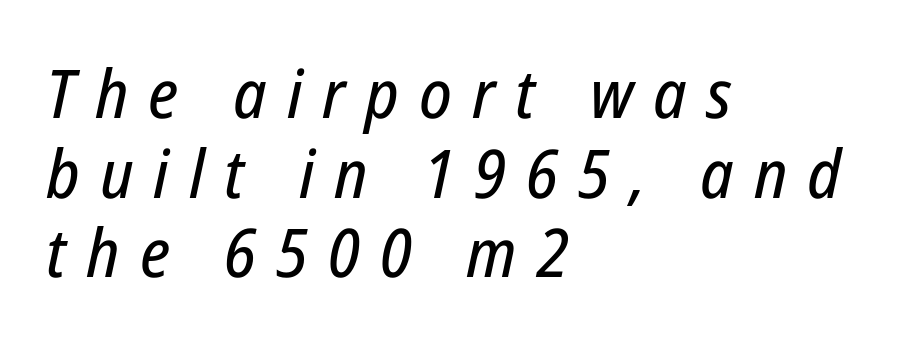
Words appear elongated and porous because spacing is wide. The words here are not underlined. It's the slanting kind of type. Note the varied advance widths — an 'i' is clearly narrower than an 'm'. The rendering anchors every line to the left-hand side.
